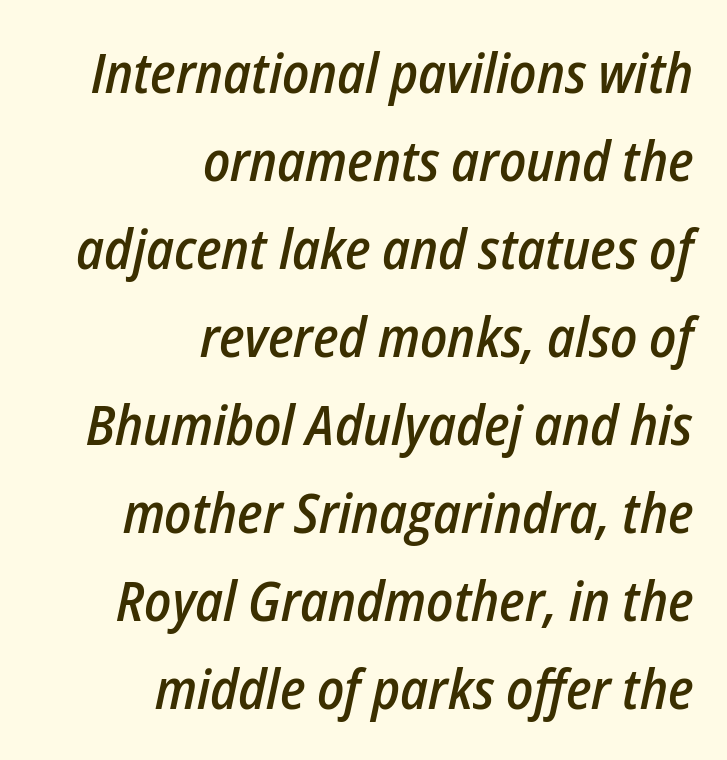
Q: Is the text bold? A: Semi-bold.
Q: Is the text italic (slanted)? A: Yes, it leans right by about 12 degrees.
Q: Is the text underlined? A: No.
Q: How is the paragraph aligned? A: Right-aligned.
Q: Is the spacing between letters normal or unusually wide? A: Normal.
Q: Is the spacing between lines tight, normal or loose? A: Normal.
Q: Width (condensed, normal, or wide)? A: Condensed.
Q: Stroke contrast? A: Low.
Q: x-height? A: Medium.
Q: Monospaced? A: No.
